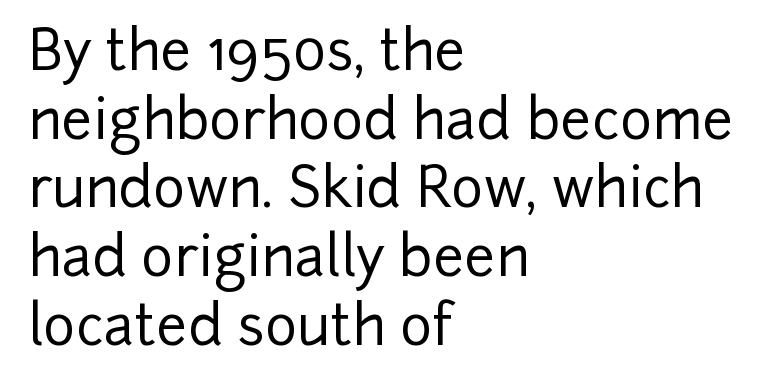
{"serif": "no", "italic": "no", "width": "normal", "stroke_contrast": "low", "x_height": "medium", "monospaced": "no", "underline": "no", "align": "left", "line_spacing": "normal", "line_spacing_ratio": 1.25, "letter_spacing": "normal", "letter_spacing_em": 0.0, "glyph_px": 55}
